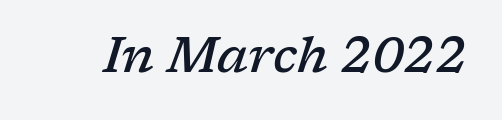
Letters rest on an invisible, unmarked baseline. Look at the bottom of the vertical strokes: they flare into serifs here. Varying glyph widths throughout — classic text-font behaviour. Heft: intermediate — a semibold. Here the glyphs are tracked normally, forming tight word shapes.
